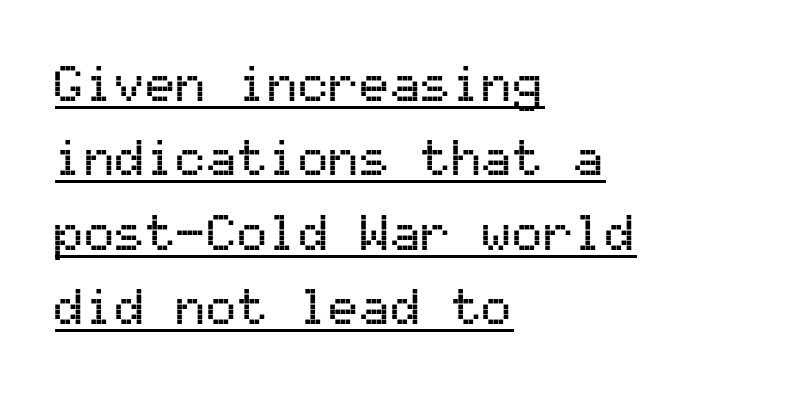
{"serif": "no", "italic": "no", "width": "normal", "stroke_contrast": "medium", "x_height": "medium", "monospaced": "yes", "underline": "yes", "align": "left", "line_spacing": "normal", "line_spacing_ratio": 1.46, "letter_spacing": "normal", "letter_spacing_em": 0.0, "glyph_px": 51}
